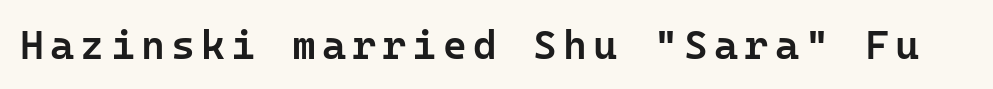
Q: Is the text bold? A: Semi-bold.
Q: Is the text italic (slanted)? A: No, it is upright.
Q: Is the typeface a serif or a sans-serif typeface? A: Sans-serif.
Q: Is the text underlined? A: No.
Q: Width (condensed, normal, or wide)? A: Normal.
Q: Stroke contrast? A: Low.
Q: x-height? A: Medium.
